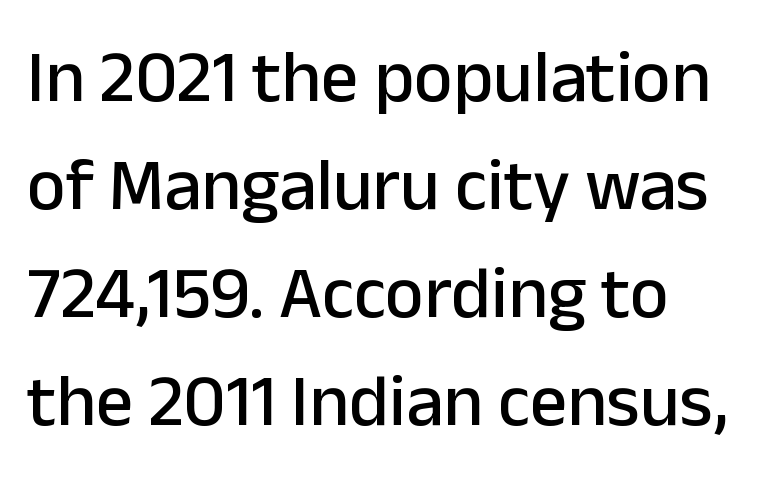
These lines are composed in type without serifs. Compared with typical paragraphs, the rows here are spaced about the same. This sample uses plain, unmodified letter spacing. Posture: vertical. Each letter keeps its own natural width here, so spacing adapts to shape. Each row of text sits above clean, open space.
